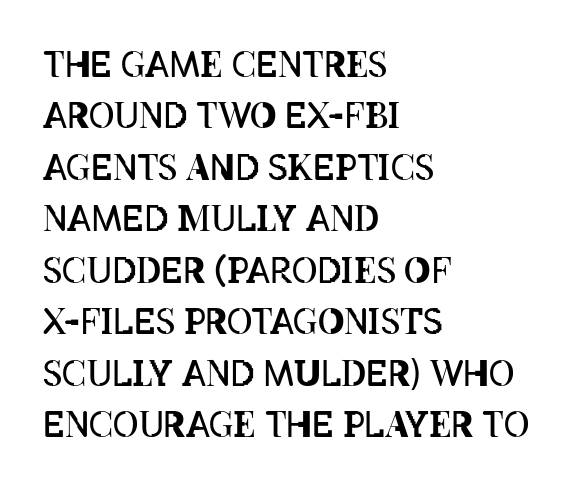
The image shows 35 px regular-weight, condensed type, upright; set left-aligned, normal line spacing (1.47x), normal letter spacing, not underlined; low stroke contrast and a large x-height.
